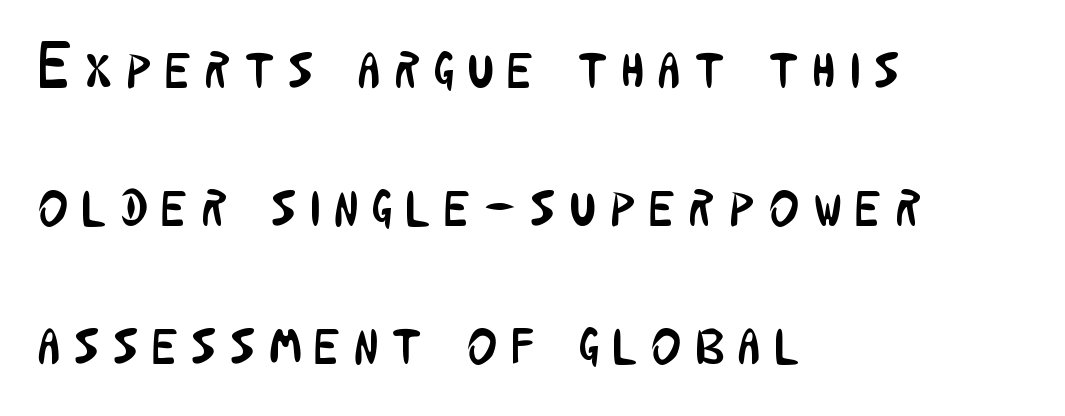
{"serif": "no", "italic": "no", "bold": "no", "weight": "regular", "width": "condensed", "stroke_contrast": "low", "x_height": "medium", "monospaced": "no", "underline": "no", "align": "left", "line_spacing": "loose", "line_spacing_ratio": 2.19, "letter_spacing": "wide", "letter_spacing_em": 0.23, "glyph_px": 63}
